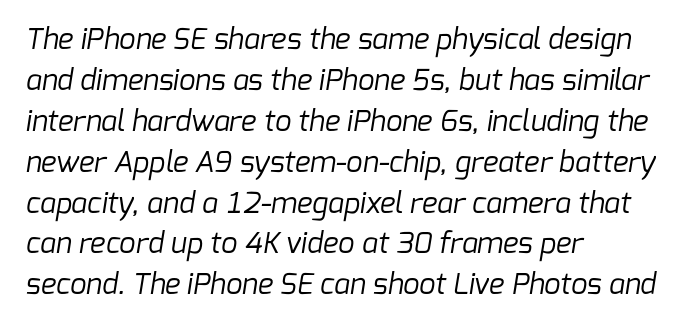
The image shows 29 px regular-weight sans-serif type; set left-aligned, normal line spacing (1.41x), normal letter spacing, not underlined; low stroke contrast and a medium x-height.
